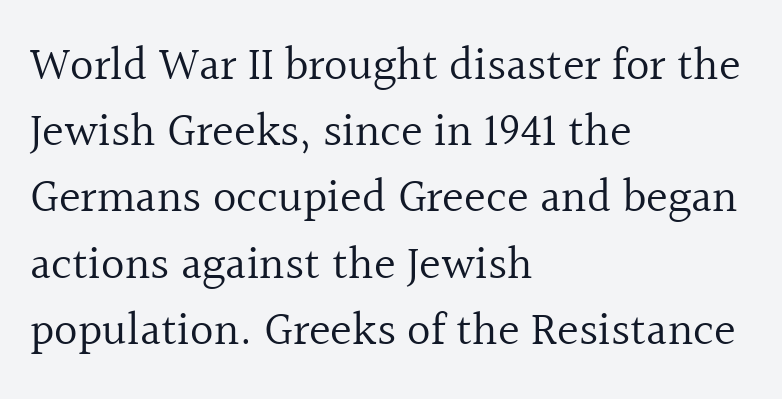
Q: Is the text bold? A: No.
Q: Is the text italic (slanted)? A: No, it is upright.
Q: Is the typeface a serif or a sans-serif typeface? A: Serif.
Q: Is the text underlined? A: No.
Q: How is the paragraph aligned? A: Left-aligned.
Q: Is the spacing between letters normal or unusually wide? A: Normal.
Q: Is the spacing between lines tight, normal or loose? A: Normal.
Q: Width (condensed, normal, or wide)? A: Normal.
Q: x-height? A: Medium.
Q: Monospaced? A: No.
